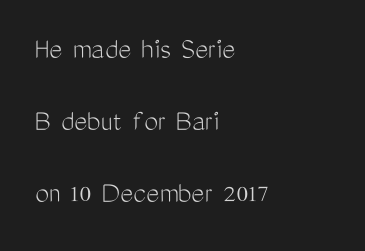
{"serif": "no", "italic": "no", "bold": "no", "weight": "light", "width": "condensed", "stroke_contrast": "medium", "x_height": "medium", "monospaced": "no", "underline": "no", "align": "left", "line_spacing": "loose", "line_spacing_ratio": 2.32, "letter_spacing": "normal", "letter_spacing_em": 0.0, "glyph_px": 31}
